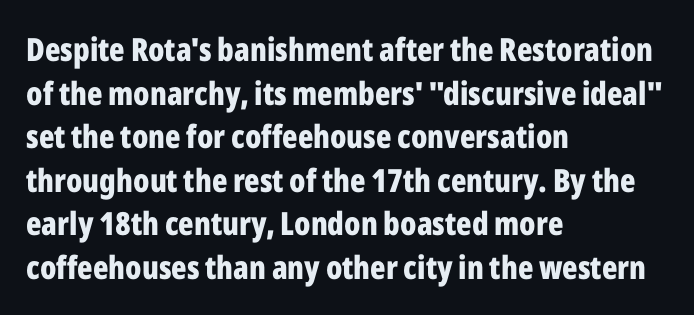
Default kerning and tracking; the words read as compact shapes. This sample is left-justified, so line endings fall wherever the words run out. Here the designer chose a conventional face with non-uniform glyph widths. The letters stand straight up with perfectly vertical stems. The font is running at its bold setting. The area under the type is left untouched.
